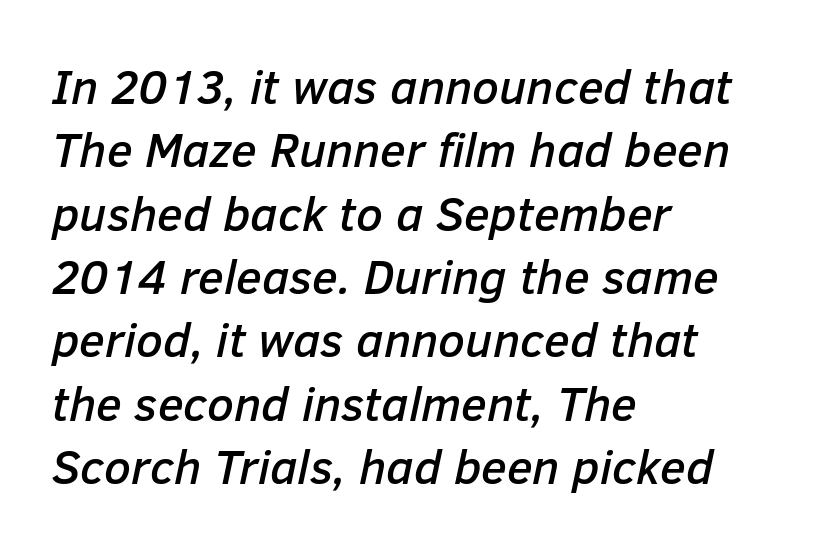
The image shows 48 px text type, italic (leaning right); set left-aligned, normal line spacing (1.32x), normal letter spacing, not underlined; low stroke contrast and a medium x-height.
